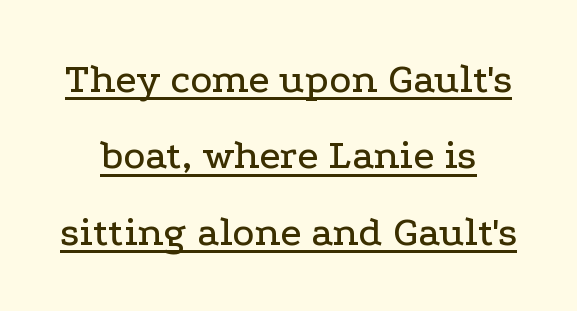
Characters remain perfectly vertical along every line. This sample carries an underscore along the baseline area. Looks like regular typesetting: each glyph gets only the width it needs. Look at the tracking — it's just the regular setting, nothing added.
